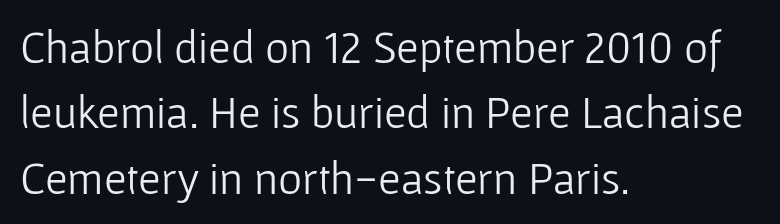
No word sits above an underline. One glance says typical: line gaps are just what's usual. Short and long lines alike share a common starting point at left. Ascenders rise straight up at ninety degrees.
